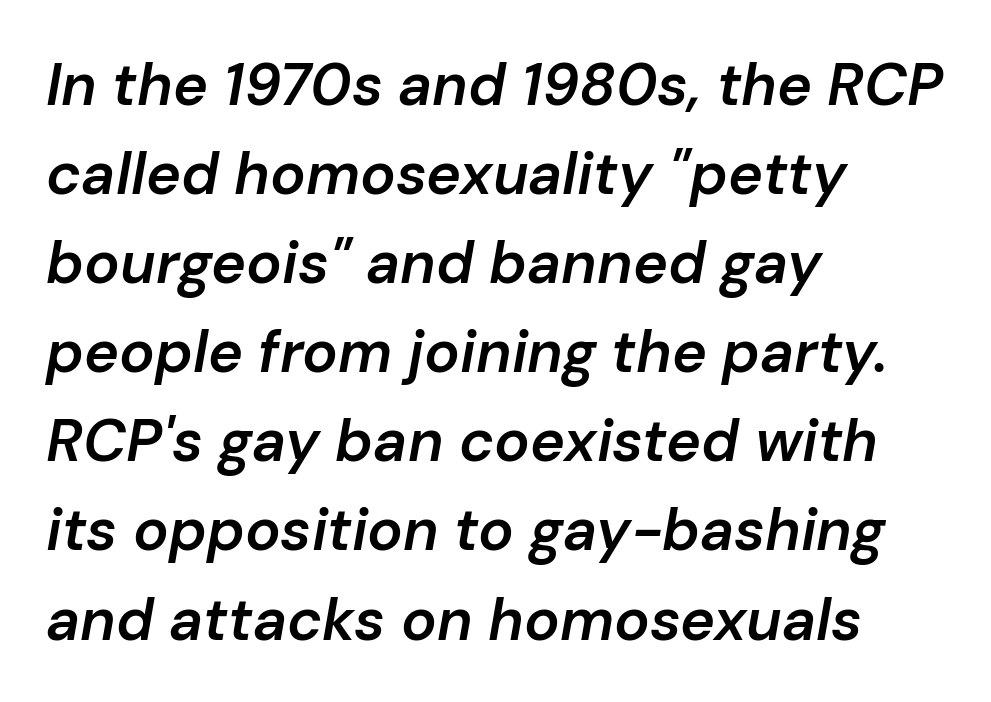
Q: Is the text bold? A: Semi-bold.
Q: Is the text italic (slanted)? A: Yes, it leans right by about 10 degrees.
Q: Is the text underlined? A: No.
Q: How is the paragraph aligned? A: Left-aligned.
Q: Is the spacing between letters normal or unusually wide? A: Normal.
Q: Is the spacing between lines tight, normal or loose? A: Normal.
Q: Width (condensed, normal, or wide)? A: Normal.
Q: Stroke contrast? A: Low.
Q: x-height? A: Medium.
Q: Monospaced? A: No.
